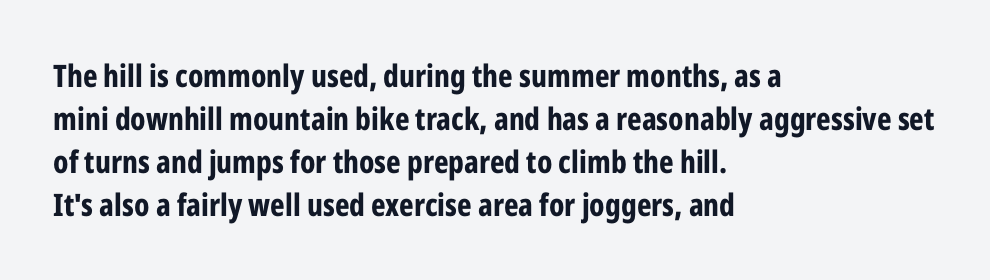
{"serif": "no", "italic": "no", "bold": "yes", "weight": "bold", "width": "condensed", "stroke_contrast": "low", "x_height": "medium", "monospaced": "no", "underline": "no", "align": "left", "line_spacing": "normal", "line_spacing_ratio": 1.39, "letter_spacing": "normal", "letter_spacing_em": 0.0, "glyph_px": 31}
